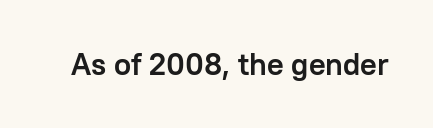
{"serif": "no", "italic": "no", "bold": "yes", "weight": "semibold", "width": "normal", "stroke_contrast": "low", "x_height": "medium", "monospaced": "no", "underline": "no", "letter_spacing": "normal", "letter_spacing_em": 0.0, "glyph_px": 31}
